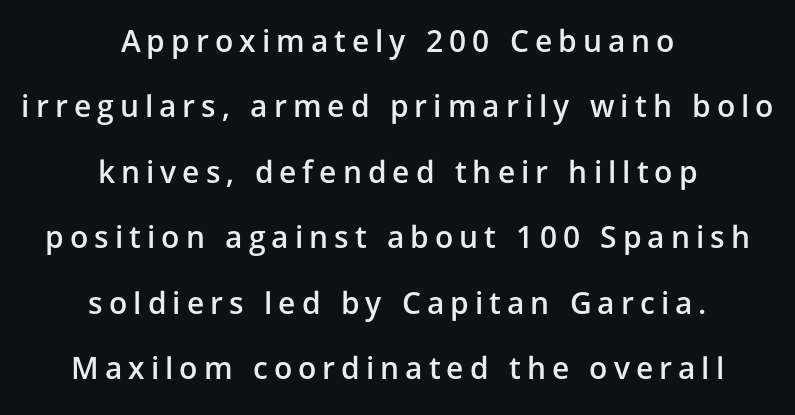
How would I describe the line gaps? Wide and relaxed. These lines were composed using upright roman letters. Clear beneath every line of the passage. Casual observation: everything's sitting right in the middle. What stands out about the letter spacing? Its width — letters are far apart.
